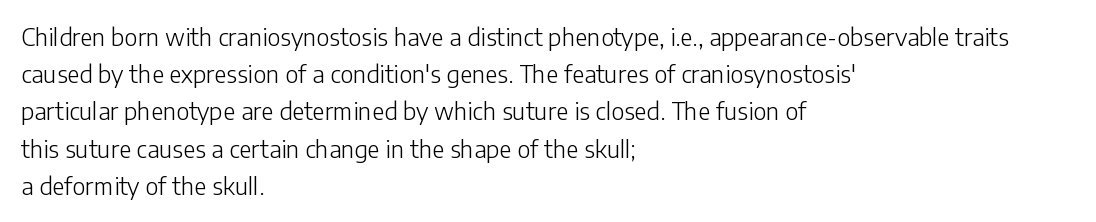
Ordinary non-slanted type is in use. This sample uses plain, unmodified letter spacing. Has an underline been added? It has not. The designer left line spacing at the default. The cut favours lightness, reaching ordinary text weight at its darkest. Layout note: lines flush left.
